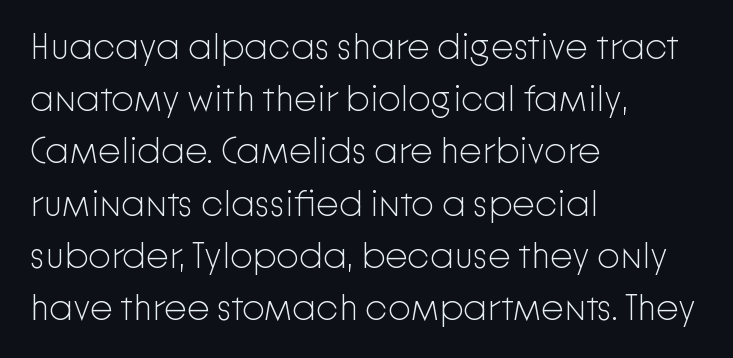
The image shows 36 px light sans-serif type, upright; set left-aligned, normal line spacing (1.45x), normal letter spacing, not underlined; low stroke contrast and a medium x-height.
